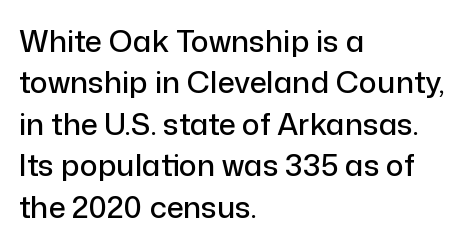
The image shows 30 px sans-serif type, upright; set left-aligned, normal line spacing (1.38x), normal letter spacing, not underlined; low stroke contrast and a medium x-height.
